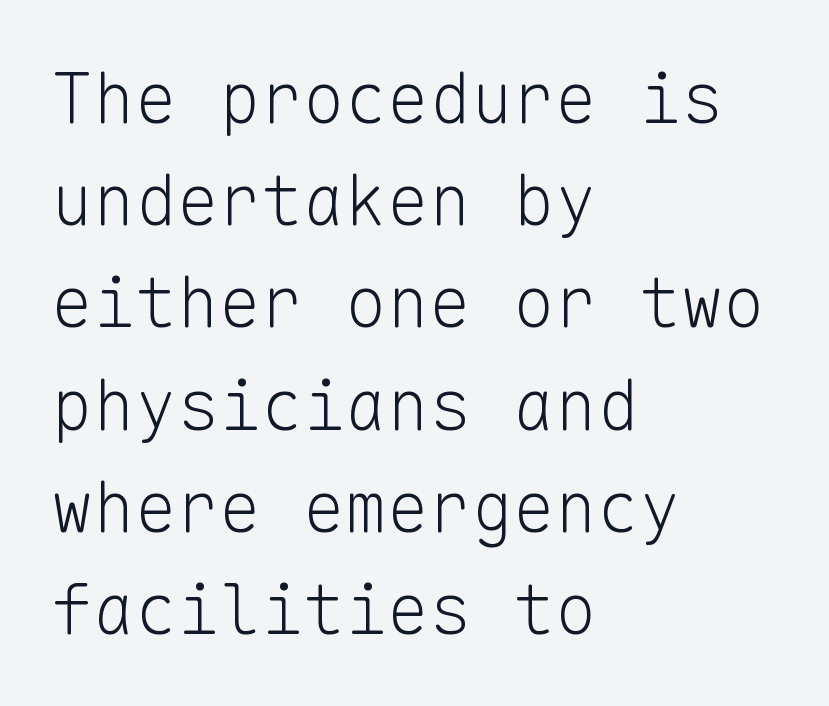
Q: Is the text bold? A: No.
Q: Is the text italic (slanted)? A: No, it is upright.
Q: Is the typeface a serif or a sans-serif typeface? A: Sans-serif.
Q: Is the text underlined? A: No.
Q: How is the paragraph aligned? A: Left-aligned.
Q: Is the spacing between letters normal or unusually wide? A: Normal.
Q: Is the spacing between lines tight, normal or loose? A: Normal.
Q: Width (condensed, normal, or wide)? A: Normal.
Q: Stroke contrast? A: Low.
Q: x-height? A: Medium.
Q: Monospaced? A: Yes.
